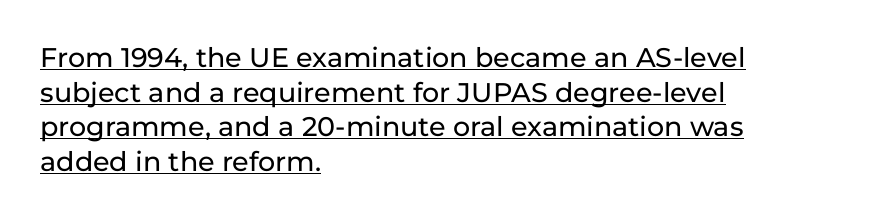
Q: Is the text italic (slanted)? A: No, it is upright.
Q: Is the text underlined? A: Yes.
Q: How is the paragraph aligned? A: Left-aligned.
Q: Is the spacing between letters normal or unusually wide? A: Normal.
Q: Is the spacing between lines tight, normal or loose? A: Normal.
